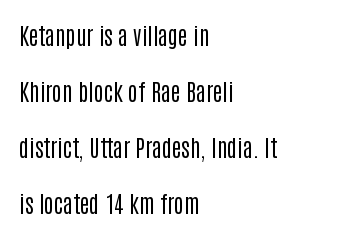
All the whitespace from short lines collects on the right. The font is comparable to plain body text, perhaps lighter. No extra tracking has been applied to these lines. The passage shown stacks its lines with a broad gap. The font's upright variant was chosen for this text. Anything drawn beneath the words? Only blank space.
